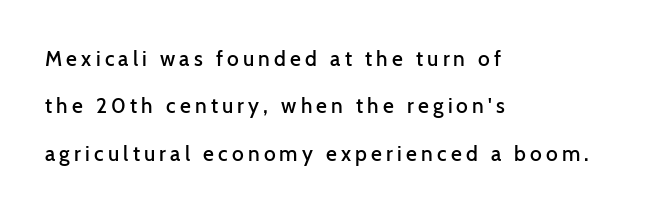
{"italic": "no", "bold": "semi", "underline": "no", "align": "left", "line_spacing": "loose", "line_spacing_ratio": 2.26, "letter_spacing": "wide", "letter_spacing_em": 0.2, "glyph_px": 21}
